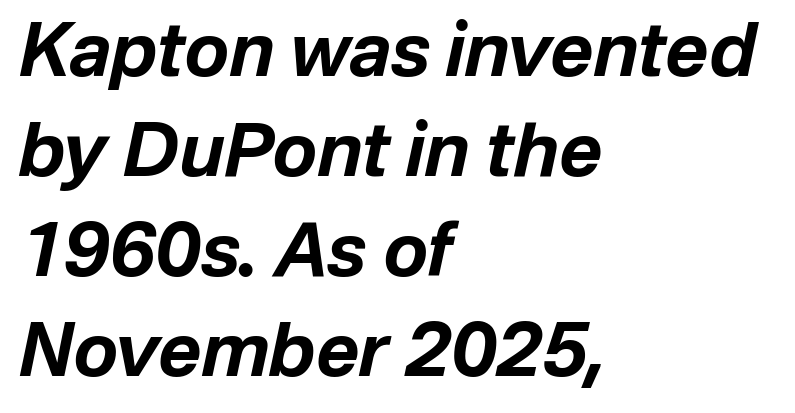
The image shows 74 px bold type, italic (leaning right); set left-aligned, normal line spacing (1.35x), normal letter spacing, not underlined; low stroke contrast and a medium x-height.
